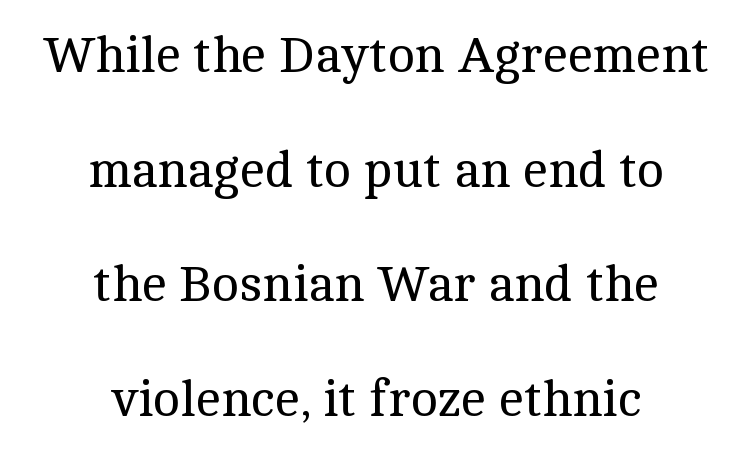
{"serif": "yes", "italic": "no", "bold": "no", "weight": "regular", "width": "normal", "x_height": "medium", "monospaced": "no", "underline": "no", "align": "center", "line_spacing": "loose", "line_spacing_ratio": 2.25, "letter_spacing": "normal", "letter_spacing_em": 0.0, "glyph_px": 51}
